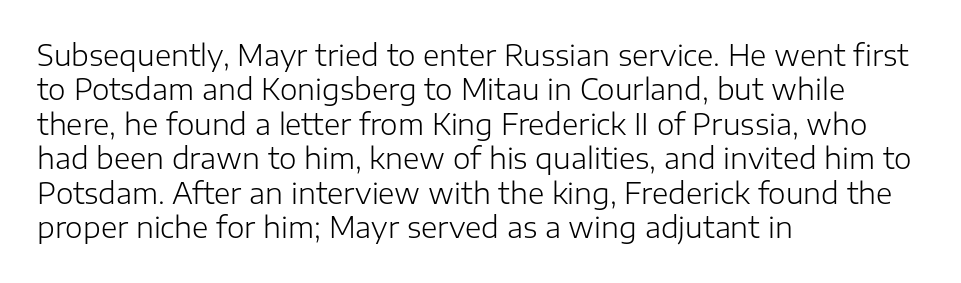
{"serif": "no", "italic": "no", "bold": "no", "weight": "light", "width": "normal", "stroke_contrast": "low", "x_height": "medium", "monospaced": "no", "underline": "no", "align": "left", "line_spacing_ratio": 1.23, "letter_spacing": "normal", "letter_spacing_em": 0.0, "glyph_px": 28}
